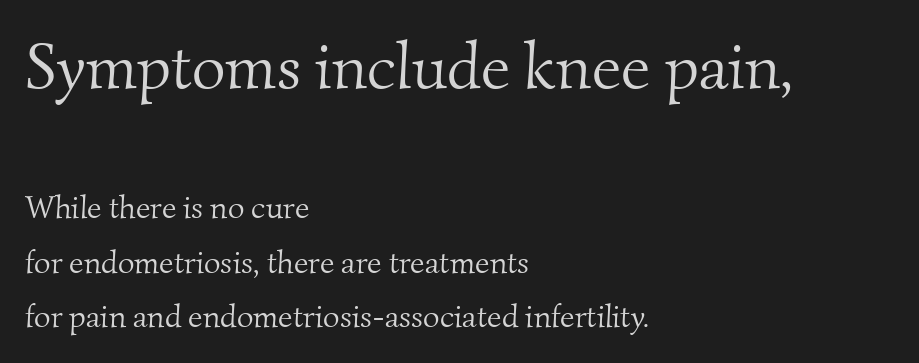
Q: Is the text bold? A: No.
Q: Is the typeface a serif or a sans-serif typeface? A: Serif.
Q: Is the text underlined? A: No.
Q: How is the paragraph aligned? A: Left-aligned.
Q: Is the spacing between letters normal or unusually wide? A: Normal.
Q: Is the spacing between lines tight, normal or loose? A: Normal.
Q: Which block of text is set in a larger size, the first (top) or the second (bottom)? A: The first (top) one.
Q: Width (condensed, normal, or wide)? A: Normal.
Q: Stroke contrast? A: Medium.
Q: x-height? A: Small.
Q: Monospaced? A: No.
